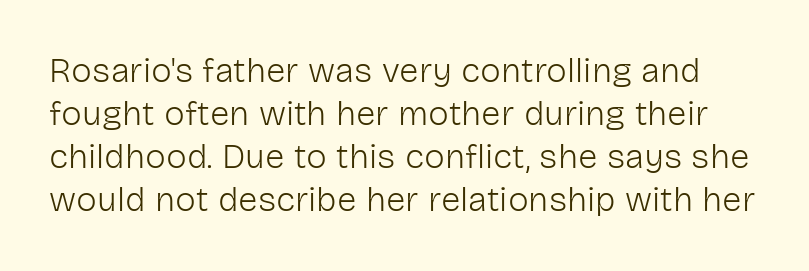
The image shows 35 px light sans-serif type, upright; set line spacing 1.23x, normal letter spacing, not underlined; low stroke contrast and a medium x-height.
